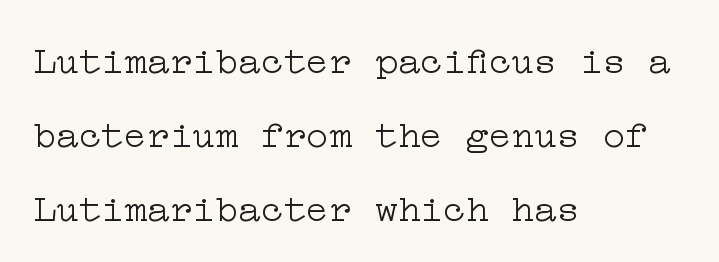
The image shows 38 px light, wide serif type, upright; set left-aligned, loose line spacing (1.95x), normal letter spacing, not underlined; low stroke contrast and a medium x-height.
